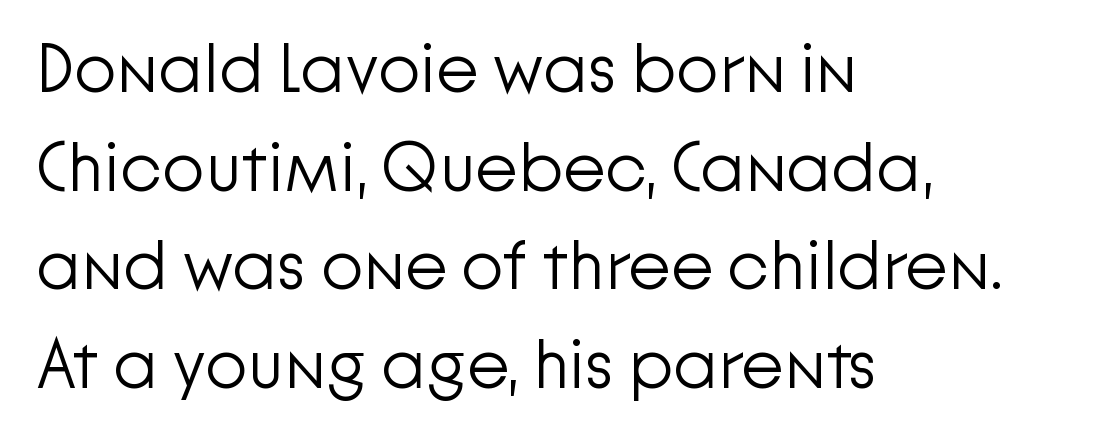
{"serif": "no", "italic": "no", "bold": "no", "weight": "light", "width": "normal", "stroke_contrast": "low", "x_height": "medium", "monospaced": "no", "underline": "no", "align": "left", "line_spacing": "normal", "line_spacing_ratio": 1.43, "letter_spacing": "normal", "letter_spacing_em": 0.0, "glyph_px": 69}
